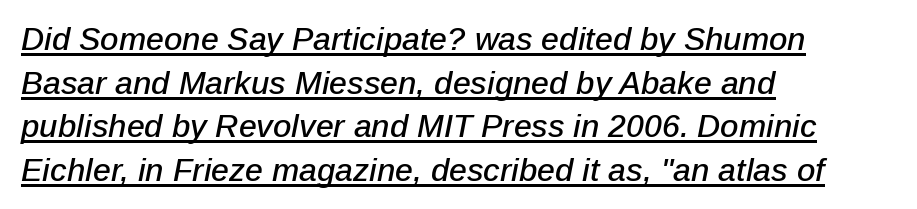
The passage shown stacks its lines at a standard gap. Spacing verdict: proportional, widths tailored to each character. Designer's note — italics engaged. The specimen includes a rule beneath the text block's lines. Standard letterfit; no display-style spreading of the glyphs. These lines are set flush left with a ragged right edge.
